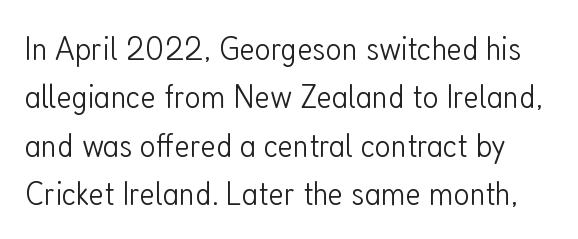
The specimen reads as upright at a glance. Each new line begins a customary step beneath the previous one. What kind of face is this? One without serifs — a sans. You could not count columns in this text — the font is proportionally spaced.
